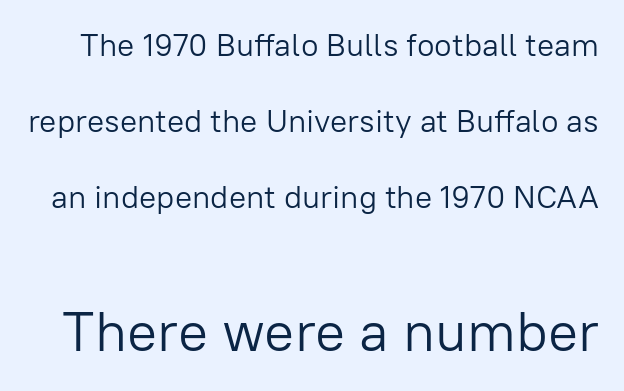
Q: Is the text bold? A: No.
Q: Is the text italic (slanted)? A: No, it is upright.
Q: Is the typeface a serif or a sans-serif typeface? A: Sans-serif.
Q: Is the text underlined? A: No.
Q: Is the spacing between letters normal or unusually wide? A: Normal.
Q: Is the spacing between lines tight, normal or loose? A: Loose.
Q: Which block of text is set in a larger size, the first (top) or the second (bottom)? A: The second (bottom) one.
Q: Width (condensed, normal, or wide)? A: Normal.
Q: Stroke contrast? A: Low.
Q: x-height? A: Medium.
Q: Monospaced? A: No.
